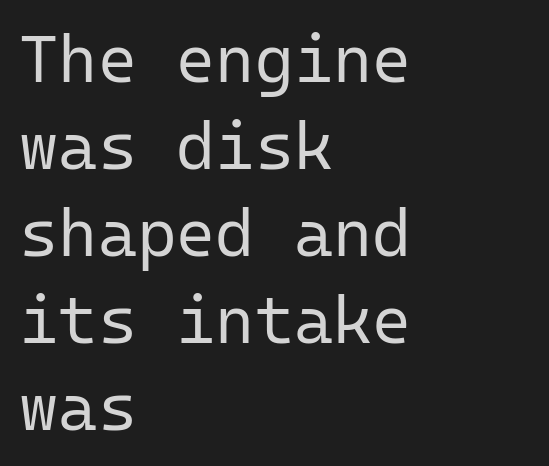
Q: Is the text bold? A: No.
Q: Is the text italic (slanted)? A: No, it is upright.
Q: Is the typeface a serif or a sans-serif typeface? A: Sans-serif.
Q: Is the text underlined? A: No.
Q: How is the paragraph aligned? A: Left-aligned.
Q: Is the spacing between letters normal or unusually wide? A: Normal.
Q: Is the spacing between lines tight, normal or loose? A: Normal.
Q: Width (condensed, normal, or wide)? A: Normal.
Q: Stroke contrast? A: Low.
Q: x-height? A: Medium.
Q: Monospaced? A: Yes.
